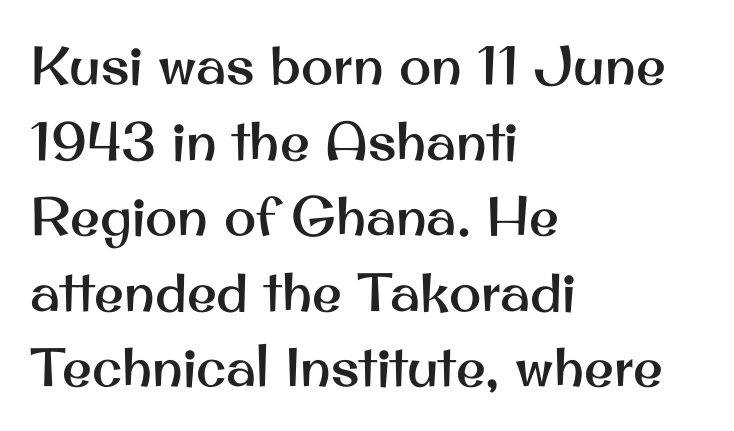
Q: Is the text italic (slanted)? A: No, it is upright.
Q: Is the typeface a serif or a sans-serif typeface? A: Sans-serif.
Q: Is the text underlined? A: No.
Q: How is the paragraph aligned? A: Left-aligned.
Q: Is the spacing between letters normal or unusually wide? A: Normal.
Q: Is the spacing between lines tight, normal or loose? A: Normal.
Q: Width (condensed, normal, or wide)? A: Normal.
Q: Stroke contrast? A: Medium.
Q: x-height? A: Small.
Q: Monospaced? A: No.
